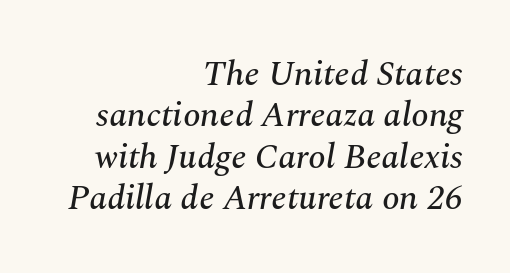
{"serif": "yes", "italic": "yes", "lean": "right", "slant_degrees": 10, "width": "normal", "stroke_contrast": "medium", "x_height": "medium", "monospaced": "no", "underline": "no", "align": "right", "line_spacing_ratio": 1.18, "letter_spacing": "normal", "letter_spacing_em": 0.0, "glyph_px": 35}
